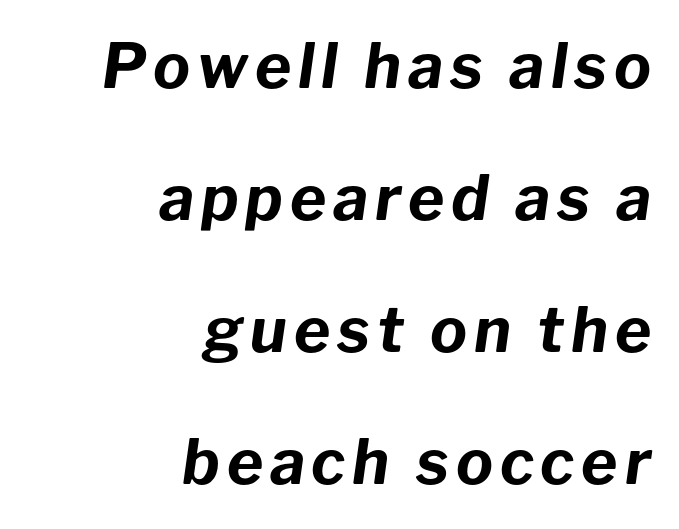
Stroke thickness is high; the sample reads as a true bold. A great deal of white space separates one row of letters from the next. The letters advance in unequal steps, a hallmark of proportional type. The text block is weighted toward the right margin, trailing off unevenly leftward. Descenders are the only things crossing below the line. The typography opts for an oblique posture over an upright one.
